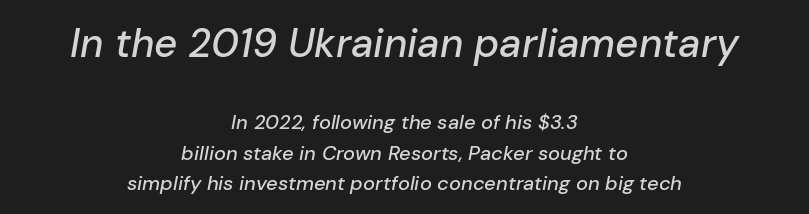
Q: Is the text italic (slanted)? A: Yes, it leans right by about 10 degrees.
Q: Is the text underlined? A: No.
Q: How is the paragraph aligned? A: Centered.
Q: Is the spacing between letters normal or unusually wide? A: Normal.
Q: Is the spacing between lines tight, normal or loose? A: Normal.
Q: Which block of text is set in a larger size, the first (top) or the second (bottom)? A: The first (top) one.
Q: Width (condensed, normal, or wide)? A: Normal.
Q: Stroke contrast? A: Low.
Q: x-height? A: Medium.
Q: Monospaced? A: No.
